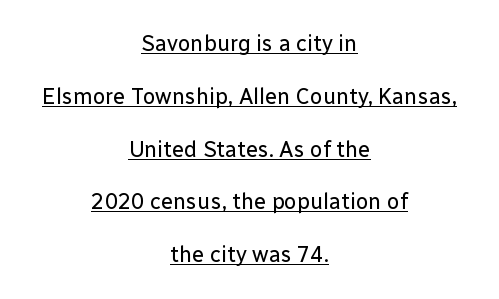
The image shows 22 px text type, upright; set centered, loose line spacing (2.4x), normal letter spacing, underlined.
